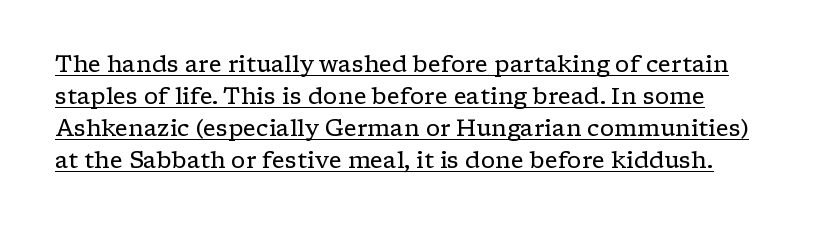
Regular leading. Characters remain perfectly vertical along every line. Beneath each row of characters lies a ruled line. These lines keep a tight, regular rhythm from letter to letter. Ink coverage per letter is moderate at most.
